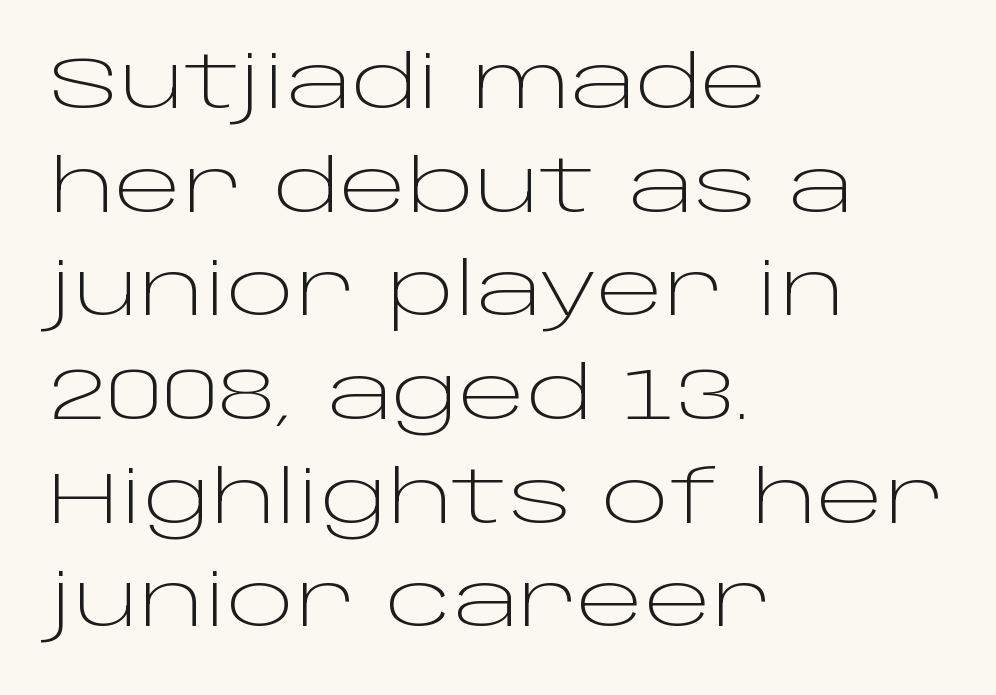
{"serif": "no", "italic": "no", "bold": "no", "weight": "light", "width": "wide", "stroke_contrast": "low", "x_height": "large", "monospaced": "no", "underline": "no", "align": "left", "line_spacing": "normal", "line_spacing_ratio": 1.44, "letter_spacing": "normal", "letter_spacing_em": 0.0, "glyph_px": 72}
